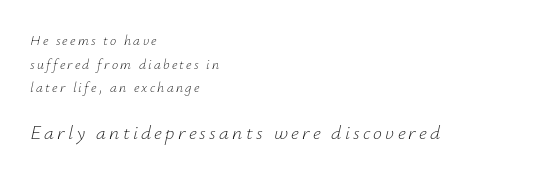
{"italic": "yes", "lean": "right", "slant_degrees": 12, "bold": "no", "underline": "no", "align": "left", "line_spacing": "normal", "line_spacing_ratio": 1.68, "larger_block": "second", "size_ratio": 1.43, "glyph_px": 20}
